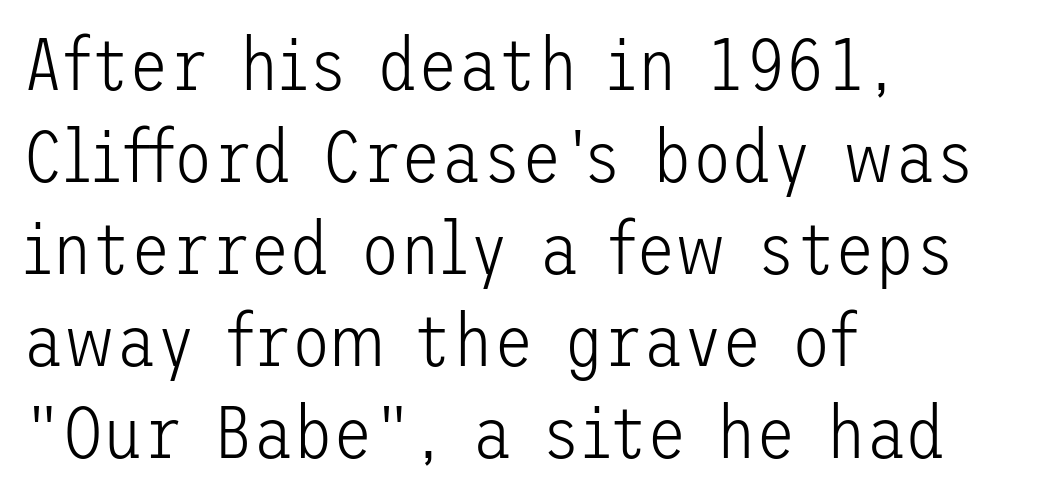
The image shows 73 px light sans-serif type, upright; set left-aligned, normal line spacing (1.26x), normal letter spacing, not underlined; low stroke contrast and a medium x-height.
